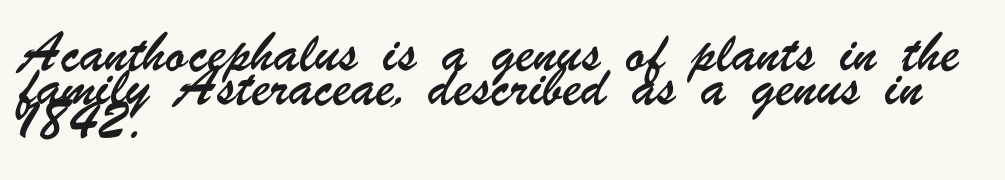
The image shows 25 px text type; set left-aligned, normal line spacing (1.37x), normal letter spacing, not underlined.
